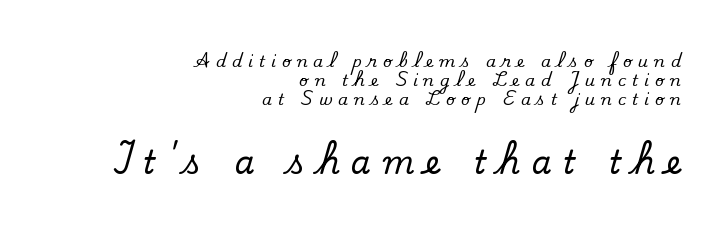
Q: Is the text italic (slanted)? A: Yes.
Q: Is the typeface a serif or a sans-serif typeface? A: Serif.
Q: Is the text underlined? A: No.
Q: How is the paragraph aligned? A: Right-aligned.
Q: Is the spacing between letters normal or unusually wide? A: Unusually wide.
Q: Which block of text is set in a larger size, the first (top) or the second (bottom)? A: The second (bottom) one.
Q: Width (condensed, normal, or wide)? A: Normal.
Q: Stroke contrast? A: Low.
Q: x-height? A: Small.
Q: Monospaced? A: No.
